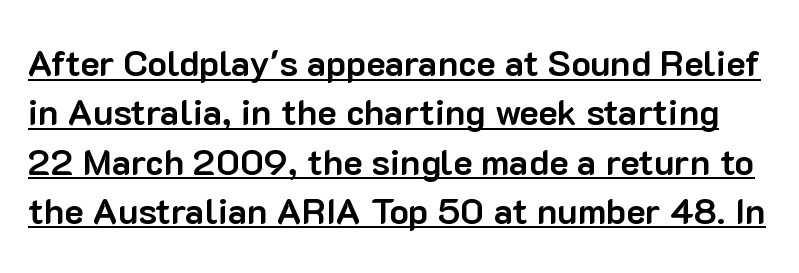
Q: Is the text bold? A: Yes.
Q: Is the text italic (slanted)? A: No, it is upright.
Q: Is the typeface a serif or a sans-serif typeface? A: Sans-serif.
Q: Is the text underlined? A: Yes.
Q: Is the spacing between letters normal or unusually wide? A: Normal.
Q: Is the spacing between lines tight, normal or loose? A: Normal.
Q: Width (condensed, normal, or wide)? A: Normal.
Q: Stroke contrast? A: Low.
Q: x-height? A: Medium.
Q: Monospaced? A: No.
